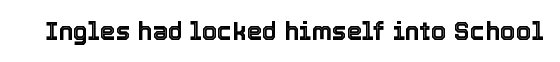
Q: Is the text italic (slanted)? A: No, it is upright.
Q: Is the text underlined? A: No.
Q: Is the spacing between letters normal or unusually wide? A: Normal.
